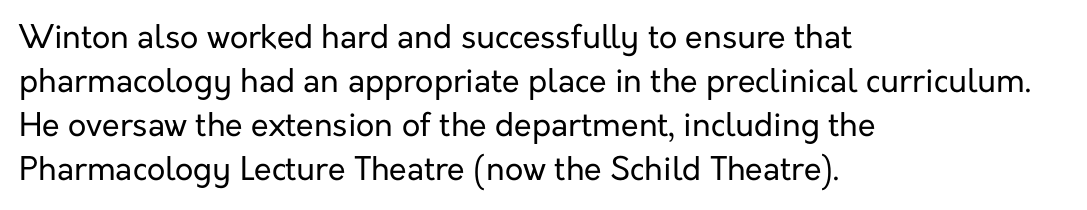
The image shows 32 px regular-weight sans-serif type, upright; set left-aligned, normal line spacing (1.38x), normal letter spacing, not underlined; low stroke contrast and a medium x-height.
